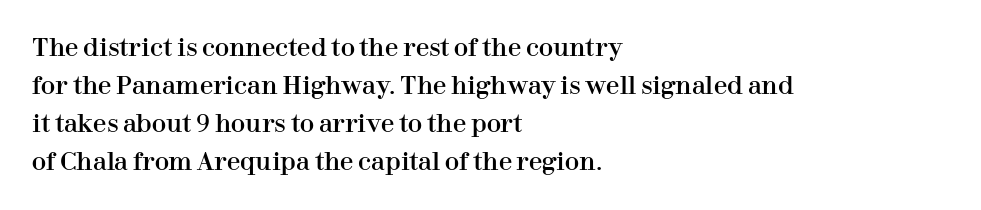
A normal amount of white space separates one row of letters from the next. In terms of letterspacing, this is plain default setting. Quick note: not italic, upright. Only glyphs here, with clear space below each row. Horizontally, the lines are justified to the leading edge only.
